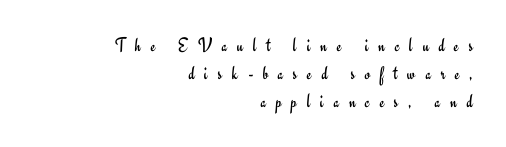
{"bold": "no", "underline": "no", "align": "right", "line_spacing": "normal", "line_spacing_ratio": 1.39, "letter_spacing": "wide", "letter_spacing_em": 0.49, "glyph_px": 20}
